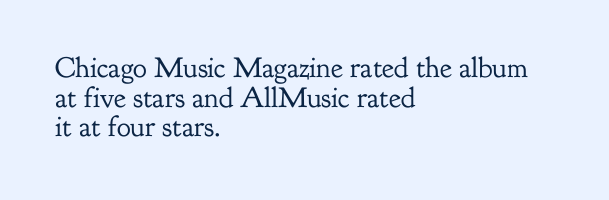
Q: Is the text bold? A: No.
Q: Is the text italic (slanted)? A: No, it is upright.
Q: Is the typeface a serif or a sans-serif typeface? A: Serif.
Q: Is the text underlined? A: No.
Q: How is the paragraph aligned? A: Left-aligned.
Q: Is the spacing between letters normal or unusually wide? A: Normal.
Q: Is the spacing between lines tight, normal or loose? A: Tight.
Q: Width (condensed, normal, or wide)? A: Normal.
Q: Stroke contrast? A: Low.
Q: x-height? A: Small.
Q: Monospaced? A: No.
